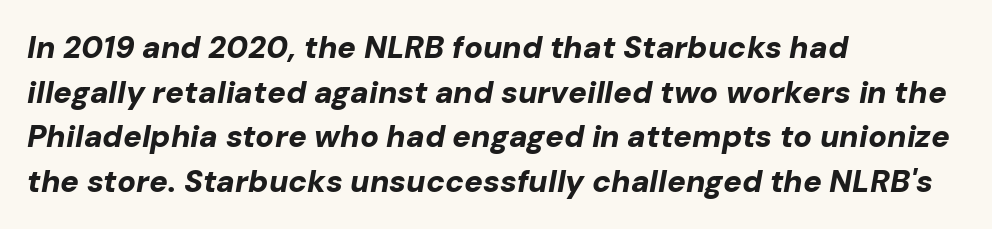
The image shows 31 px bold type, italic (leaning right); set left-aligned, normal line spacing (1.44x), normal letter spacing, not underlined; low stroke contrast and a medium x-height.
